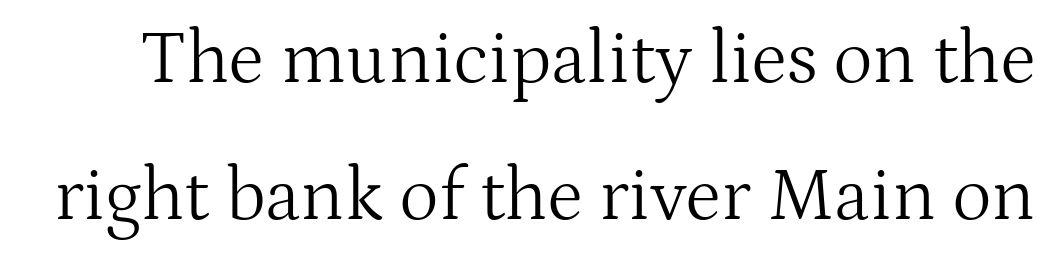
{"serif": "yes", "italic": "no", "bold": "no", "weight": "light", "width": "normal", "stroke_contrast": "medium", "x_height": "medium", "monospaced": "no", "underline": "no", "line_spacing_ratio": 1.83, "letter_spacing": "normal", "letter_spacing_em": 0.0, "glyph_px": 75}
